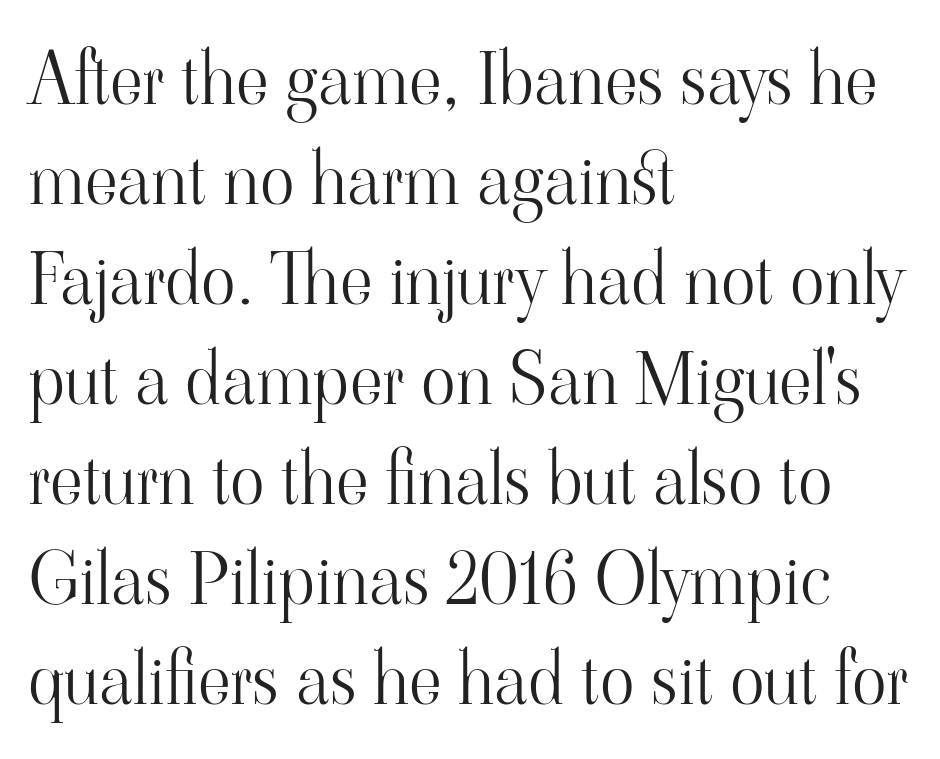
What stands out about the letter spacing? Nothing — it is the standard amount. Normally led — the rows are evenly, conventionally spaced. The letters look calm and open, with moderate or lighter stems. The space beneath each line is pristine and unruled. Varying glyph widths throughout — classic text-font behaviour.
